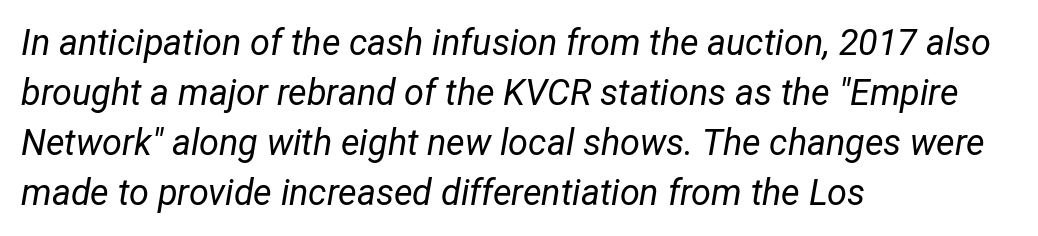
{"italic": "yes", "lean": "right", "slant_degrees": 12, "bold": "no", "weight": "regular", "width": "condensed", "stroke_contrast": "low", "x_height": "medium", "monospaced": "no", "underline": "no", "align": "left", "line_spacing": "normal", "line_spacing_ratio": 1.39, "letter_spacing": "normal", "letter_spacing_em": 0.0, "glyph_px": 36}
